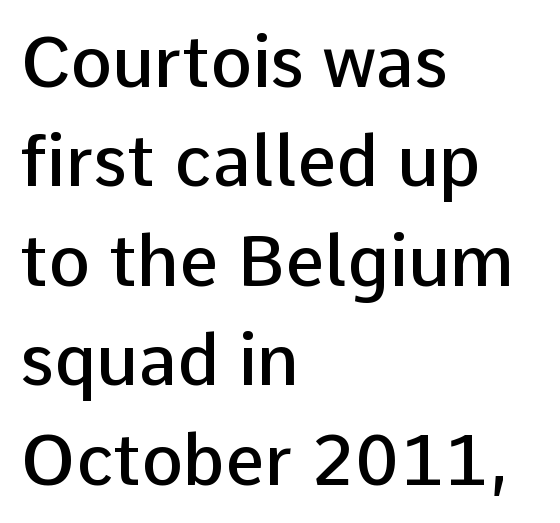
Q: Is the text bold? A: Semi-bold.
Q: Is the text italic (slanted)? A: No, it is upright.
Q: Is the typeface a serif or a sans-serif typeface? A: Sans-serif.
Q: Is the text underlined? A: No.
Q: How is the paragraph aligned? A: Left-aligned.
Q: Is the spacing between letters normal or unusually wide? A: Normal.
Q: Is the spacing between lines tight, normal or loose? A: Normal.
Q: Width (condensed, normal, or wide)? A: Normal.
Q: Stroke contrast? A: Low.
Q: x-height? A: Medium.
Q: Monospaced? A: No.
